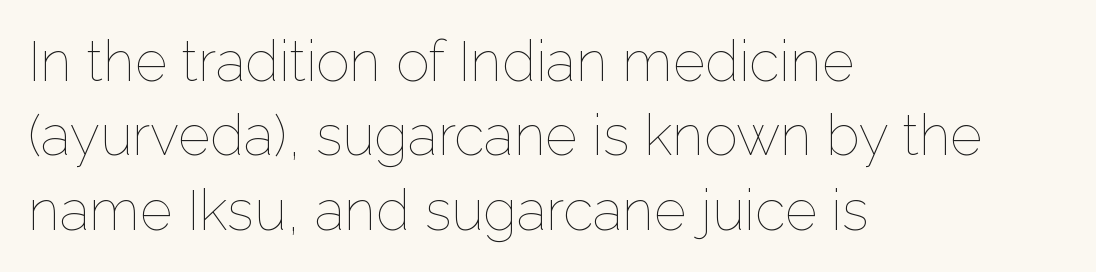
Casual observation: everything's shoved over to the left. The rows are spaced the way most documents space them. Check the space under the baseline: it is left empty. Weight: not bold — regular or lighter. In terms of letterspacing, this is plain default setting.
